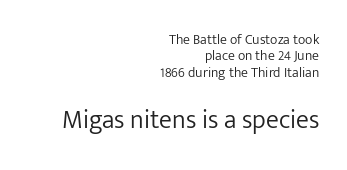
Each row of text sits above clean, open space. How are the letters spaced? Ordinarily, with no added tracking. The more generous point size was reserved for the lower chunk. A quiet, ordinary-to-light weight characterises the typeface.
